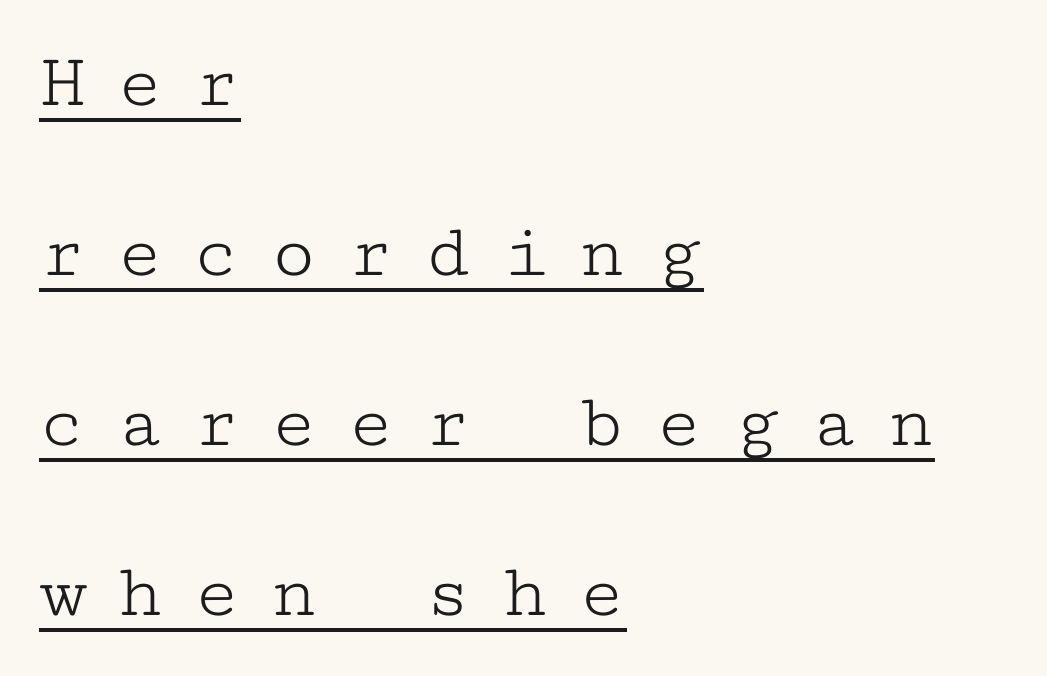
{"serif": "yes", "italic": "no", "bold": "no", "weight": "light", "width": "wide", "stroke_contrast": "low", "x_height": "medium", "monospaced": "yes", "underline": "yes", "align": "left", "line_spacing": "loose", "line_spacing_ratio": 2.15, "letter_spacing": "wide", "letter_spacing_em": 0.37, "glyph_px": 79}
